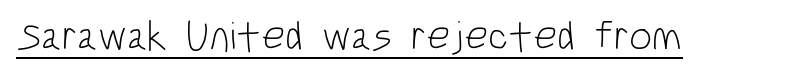
Q: Is the text bold? A: No.
Q: Is the text italic (slanted)? A: No, it is upright.
Q: Is the typeface a serif or a sans-serif typeface? A: Sans-serif.
Q: Is the text underlined? A: Yes.
Q: Is the spacing between letters normal or unusually wide? A: Normal.
Q: Width (condensed, normal, or wide)? A: Condensed.
Q: Stroke contrast? A: Low.
Q: x-height? A: Large.
Q: Monospaced? A: No.
